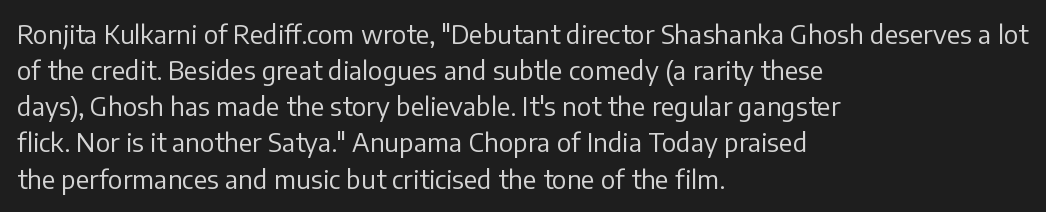
Q: Is the text bold? A: No.
Q: Is the text italic (slanted)? A: No, it is upright.
Q: Is the text underlined? A: No.
Q: How is the paragraph aligned? A: Left-aligned.
Q: Is the spacing between letters normal or unusually wide? A: Normal.
Q: Is the spacing between lines tight, normal or loose? A: Normal.
